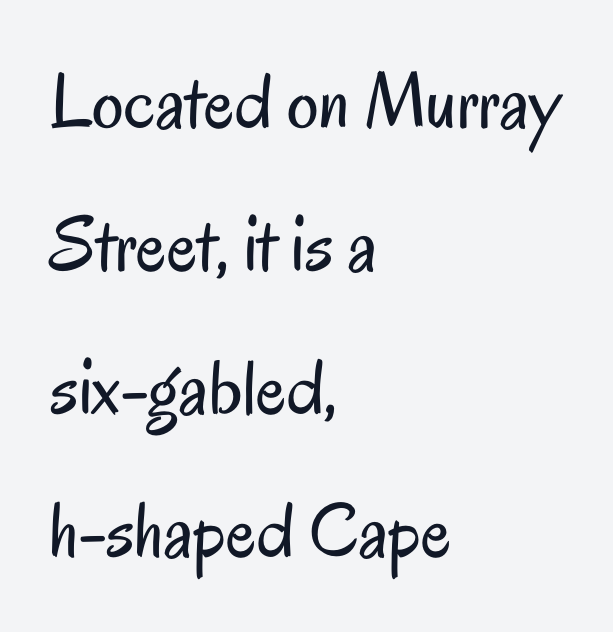
These lines are rendered in a variable-pitch font. Each row of text sits above clean, open space. The face looks like a standard text weight, possibly lighter. The rendering keeps characters at their native spacing.
